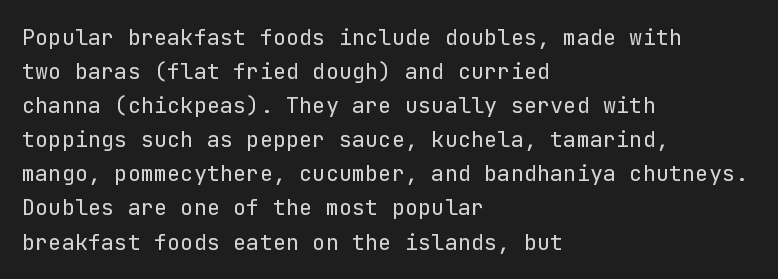
Caption: multi-line text, flush left, ragged right. Rendered with straight, roman letterforms. Beneath every word, the page is bare. Weight: not bold — regular or lighter. Nobody touched the tracking dial on this one. Vertically, the passage feels balanced, rows spaced as you'd expect.
